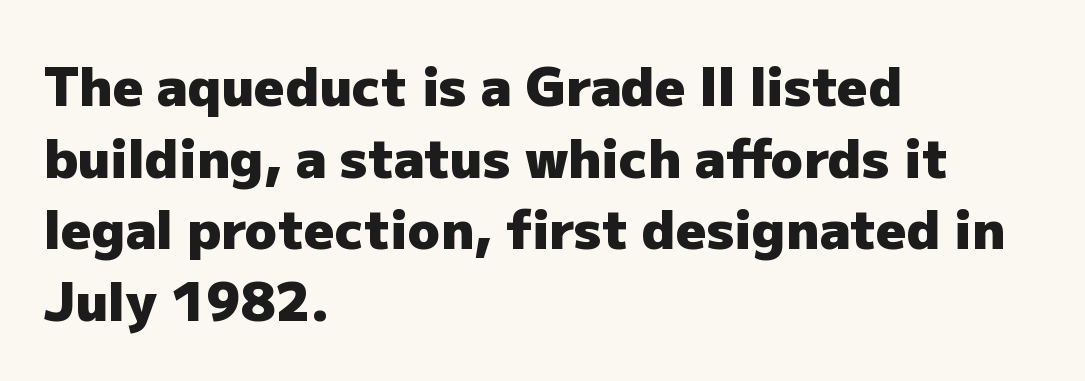
{"serif": "no", "italic": "no", "bold": "yes", "weight": "heavy", "width": "normal", "stroke_contrast": "low", "x_height": "medium", "monospaced": "no", "underline": "no", "align": "left", "line_spacing": "normal", "line_spacing_ratio": 1.35, "letter_spacing": "normal", "letter_spacing_em": 0.0, "glyph_px": 53}
